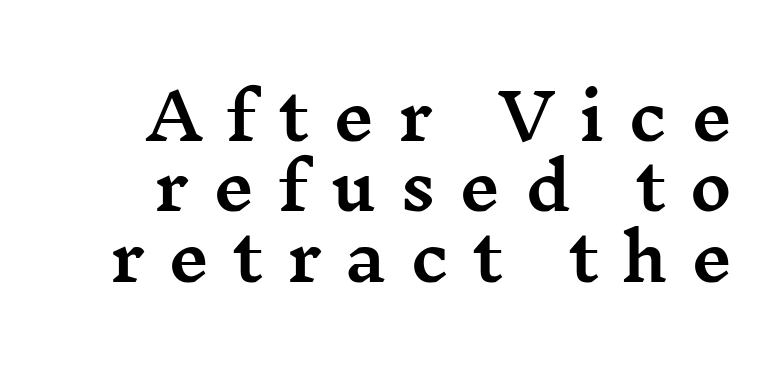
{"serif": "yes", "italic": "no", "width": "wide", "stroke_contrast": "medium", "x_height": "medium", "monospaced": "no", "underline": "no", "align": "right", "line_spacing": "tight", "line_spacing_ratio": 1.1, "letter_spacing": "wide", "letter_spacing_em": 0.37, "glyph_px": 64}
